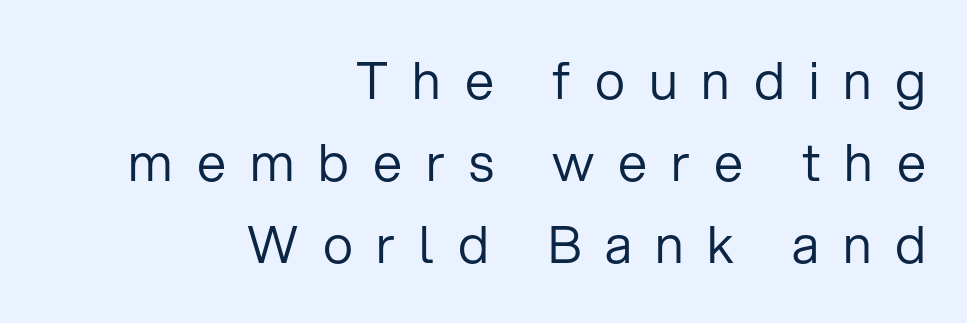
What kind of face is this? One without serifs — a sans. The string is rendered with underlining switched off. Interline gaps are of average width in this sample. Nothing heavy about these letters — not bold at all. Display-style spreading of the glyphs; the letterfit is very open. The typography opts for an upright posture over an oblique one.
